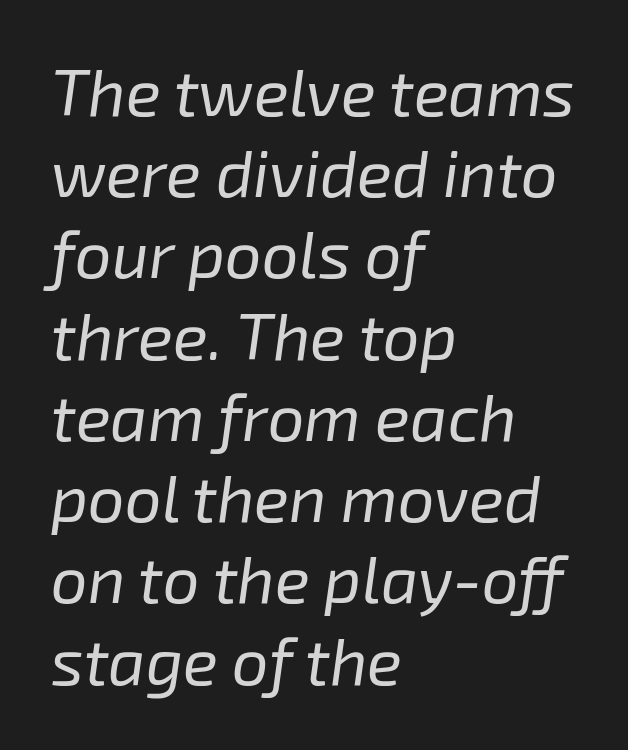
{"italic": "yes", "lean": "right", "slant_degrees": 8, "bold": "no", "weight": "regular", "width": "normal", "stroke_contrast": "low", "x_height": "medium", "monospaced": "no", "underline": "no", "align": "left", "line_spacing": "normal", "line_spacing_ratio": 1.25, "letter_spacing": "normal", "letter_spacing_em": 0.0, "glyph_px": 65}
